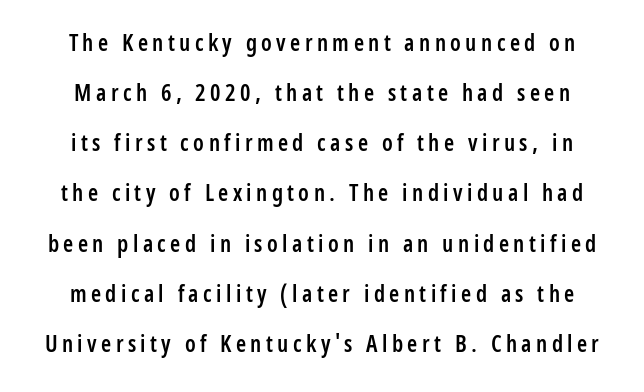
{"italic": "no", "bold": "semi", "underline": "no", "line_spacing": "loose", "line_spacing_ratio": 2.18, "glyph_px": 23}
